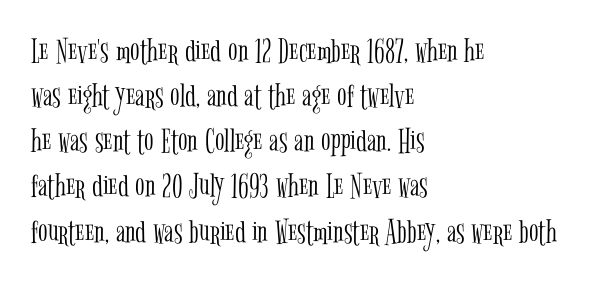
The image shows 35 px light, condensed serif type, upright; set left-aligned, normal line spacing (1.29x), normal letter spacing, not underlined; low stroke contrast and a medium x-height.
